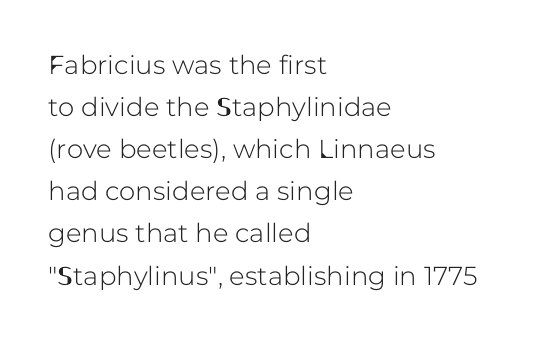
Does the lettering tilt? It doesn't — this is upright. The typesetter chose a ragged-right arrangement here. Compared with typical paragraphs, the rows here are spaced about the same. The type is set solid horizontally, with unmodified tracking.
